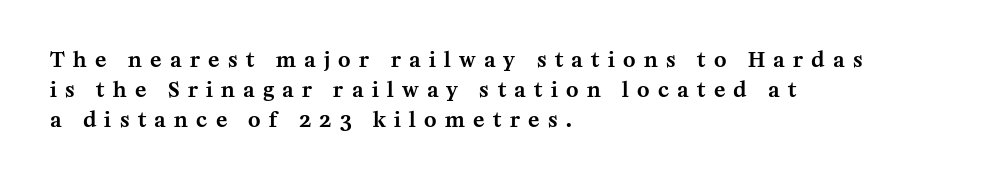
The image shows 21 px text type, upright; set left-aligned, normal line spacing (1.44x), unusually wide letter spacing (+0.4 em), not underlined.
